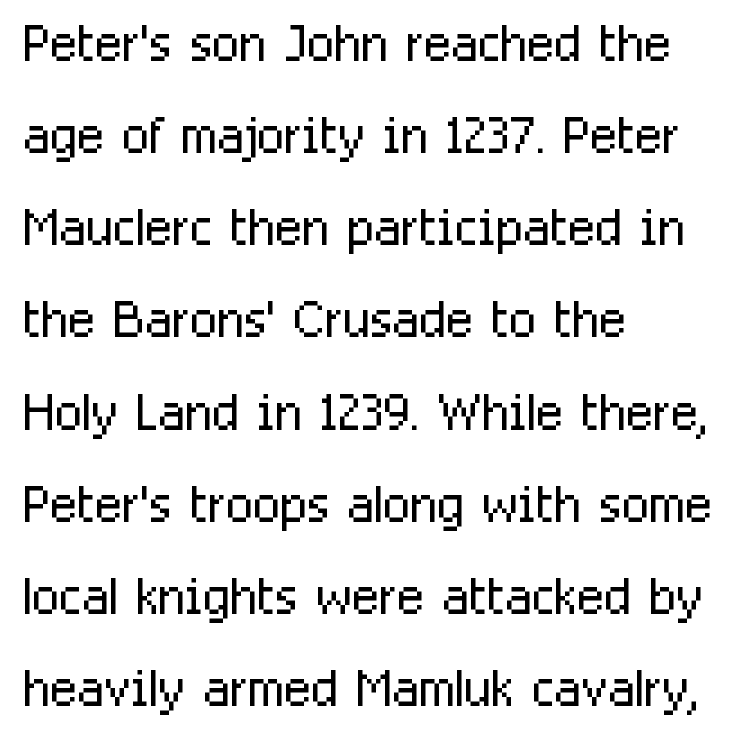
Character widths vary here, with narrow letters taking less room than wide ones. Stems here are at most as thick as an everyday book face. Anything drawn beneath the words? Only blank space. Does the lettering tilt? It doesn't — this is upright. The font family rendered here belongs to the sans-serif group.
